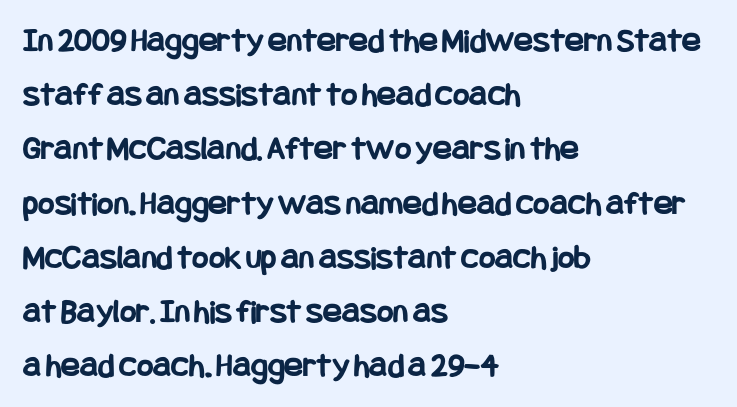
The image shows 35 px bold, condensed sans-serif type, upright; set left-aligned, normal line spacing (1.55x), normal letter spacing, not underlined; low stroke contrast and a large x-height.
